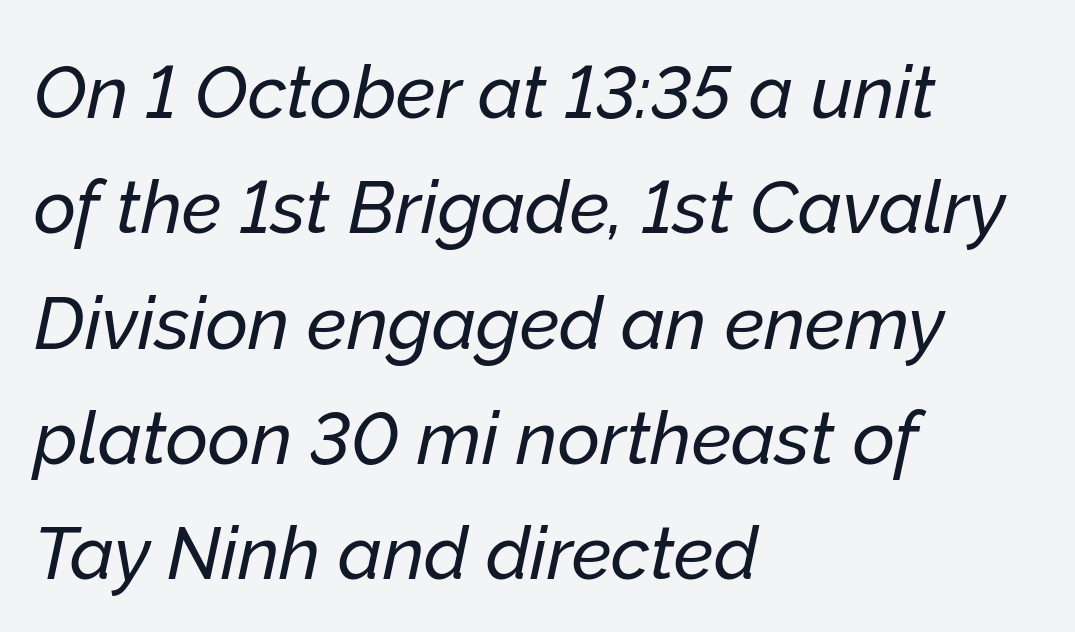
{"italic": "yes", "lean": "right", "slant_degrees": 12, "width": "normal", "stroke_contrast": "low", "x_height": "medium", "monospaced": "no", "underline": "no", "align": "left", "line_spacing": "normal", "line_spacing_ratio": 1.58, "letter_spacing": "normal", "letter_spacing_em": 0.0, "glyph_px": 73}
